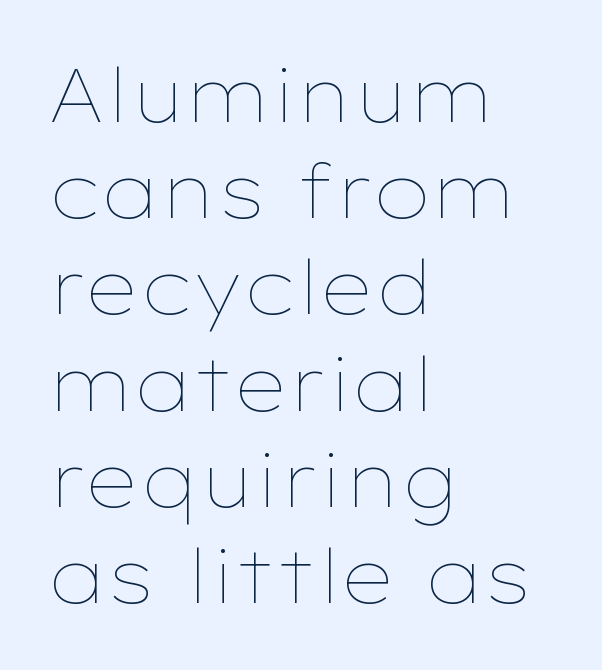
These glyphs show unthickened strokes, regular width or finer. The line texture is even and compact thanks to regular tracking. The face used here is proportionally spaced, like ordinary book or web type. Clear beneath every line of the passage.
